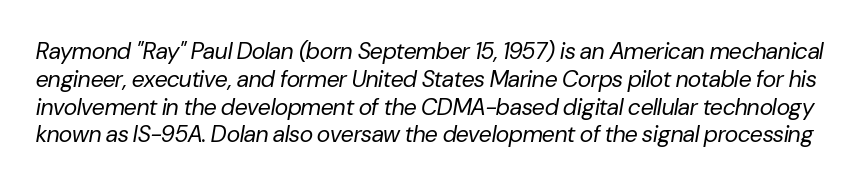
Bare-footed words on every line. No heavy texture on the line: the type isn't bold. The gaps between neighbouring characters are ordinary and unremarkable. In terms of posture, this sample is oblique.
